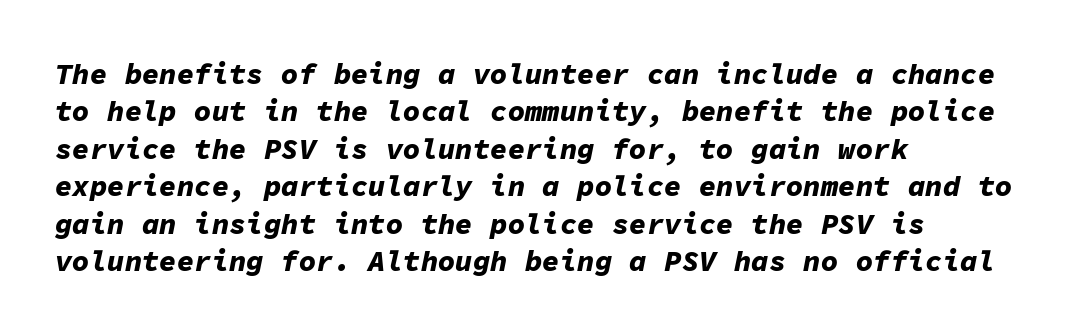
Q: Is the text bold? A: Yes.
Q: Is the text italic (slanted)? A: Yes, it leans right by about 11 degrees.
Q: Is the text underlined? A: No.
Q: How is the paragraph aligned? A: Left-aligned.
Q: Is the spacing between letters normal or unusually wide? A: Normal.
Q: Is the spacing between lines tight, normal or loose? A: Normal.
Q: Width (condensed, normal, or wide)? A: Normal.
Q: Stroke contrast? A: Low.
Q: x-height? A: Medium.
Q: Monospaced? A: Yes.
